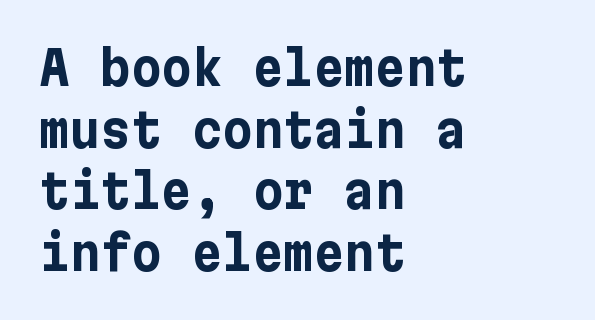
Q: Is the text bold? A: Yes.
Q: Is the text italic (slanted)? A: No, it is upright.
Q: Is the typeface a serif or a sans-serif typeface? A: Sans-serif.
Q: Is the text underlined? A: No.
Q: How is the paragraph aligned? A: Left-aligned.
Q: Is the spacing between letters normal or unusually wide? A: Normal.
Q: Is the spacing between lines tight, normal or loose? A: Normal.
Q: Width (condensed, normal, or wide)? A: Normal.
Q: Stroke contrast? A: Low.
Q: x-height? A: Medium.
